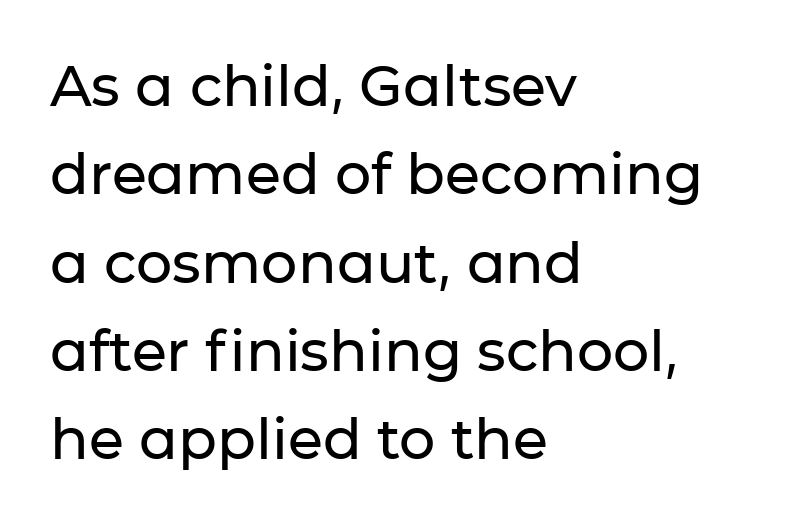
{"serif": "no", "italic": "no", "width": "normal", "stroke_contrast": "low", "x_height": "medium", "monospaced": "no", "underline": "no", "align": "left", "line_spacing": "normal", "line_spacing_ratio": 1.55, "letter_spacing": "normal", "letter_spacing_em": 0.0, "glyph_px": 57}
